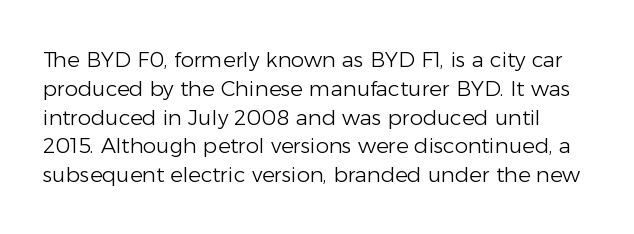
Q: Is the text bold? A: No.
Q: Is the text italic (slanted)? A: No, it is upright.
Q: Is the text underlined? A: No.
Q: Is the spacing between letters normal or unusually wide? A: Normal.
Q: Is the spacing between lines tight, normal or loose? A: Normal.
